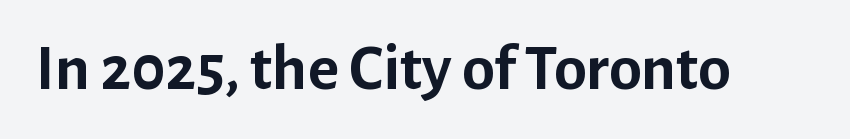
The image shows 66 px semibold sans-serif type, upright; set normal letter spacing, not underlined; low stroke contrast and a medium x-height.
